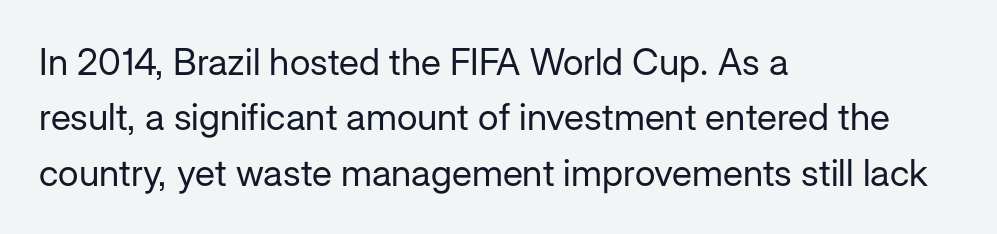
Q: Is the text bold? A: No.
Q: Is the text italic (slanted)? A: No, it is upright.
Q: Is the typeface a serif or a sans-serif typeface? A: Sans-serif.
Q: Is the text underlined? A: No.
Q: How is the paragraph aligned? A: Left-aligned.
Q: Is the spacing between letters normal or unusually wide? A: Normal.
Q: Is the spacing between lines tight, normal or loose? A: Normal.
Q: Width (condensed, normal, or wide)? A: Normal.
Q: Stroke contrast? A: Low.
Q: x-height? A: Medium.
Q: Monospaced? A: No.
